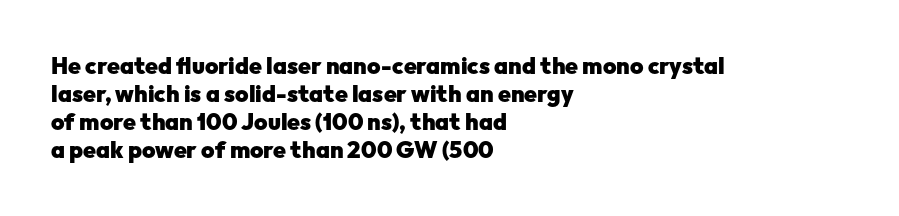
The image shows 23 px bold type, upright; set left-aligned, line spacing 1.22x, normal letter spacing, not underlined.
